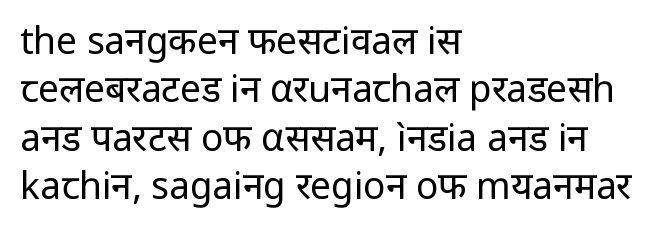
Q: Is the text bold? A: No.
Q: Is the text italic (slanted)? A: No, it is upright.
Q: Is the typeface a serif or a sans-serif typeface? A: Sans-serif.
Q: Is the text underlined? A: No.
Q: How is the paragraph aligned? A: Left-aligned.
Q: Is the spacing between letters normal or unusually wide? A: Normal.
Q: Is the spacing between lines tight, normal or loose? A: Normal.
Q: Width (condensed, normal, or wide)? A: Normal.
Q: Stroke contrast? A: Low.
Q: x-height? A: Medium.
Q: Monospaced? A: No.
